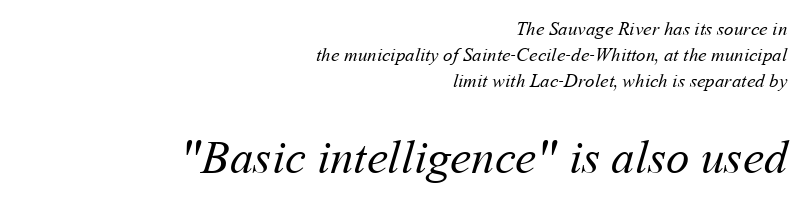
{"bold": "no", "weight": "regular", "width": "normal", "stroke_contrast": "medium", "x_height": "medium", "monospaced": "no", "underline": "no", "align": "right", "line_spacing": "normal", "line_spacing_ratio": 1.36, "letter_spacing": "normal", "letter_spacing_em": 0.0, "larger_block": "second", "size_ratio": 2.47, "glyph_px": 47}
